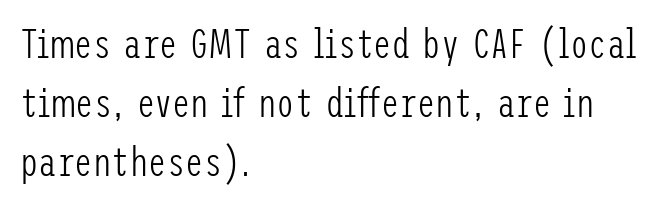
{"serif": "no", "italic": "no", "bold": "no", "weight": "light", "width": "condensed", "stroke_contrast": "low", "x_height": "medium", "underline": "no", "align": "left", "line_spacing": "normal", "line_spacing_ratio": 1.44, "letter_spacing": "normal", "letter_spacing_em": 0.0, "glyph_px": 41}
